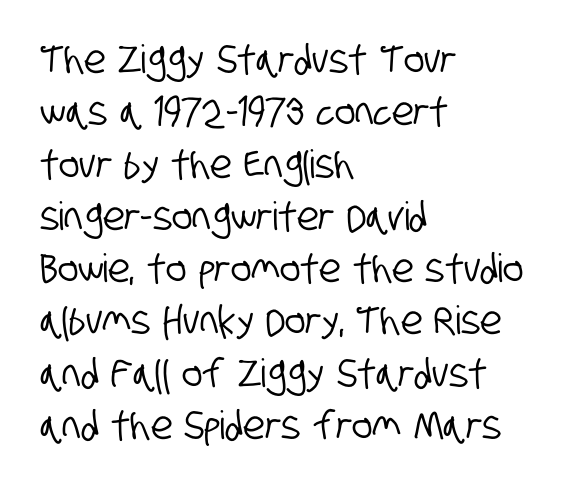
The image shows 39 px condensed sans-serif type; set left-aligned, normal line spacing (1.34x), normal letter spacing, not underlined; low stroke contrast and a large x-height.
